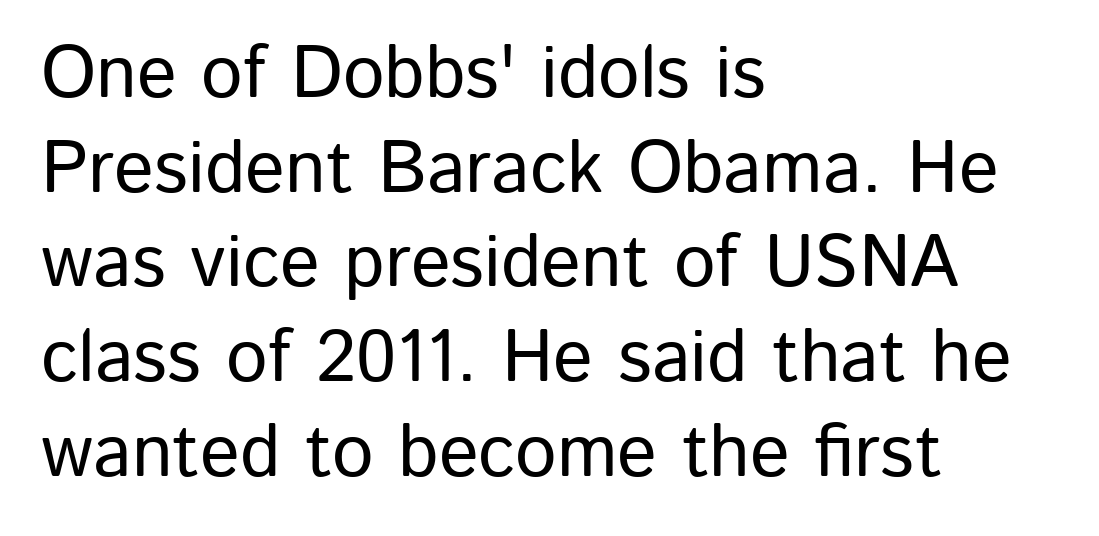
Nobody drew a line under any word here. Looks like regular typesetting: each glyph gets only the width it needs. Layout note: lines flush left. It's the straight-up-and-down kind of type. A typesetter would call this zero additional tracking.
